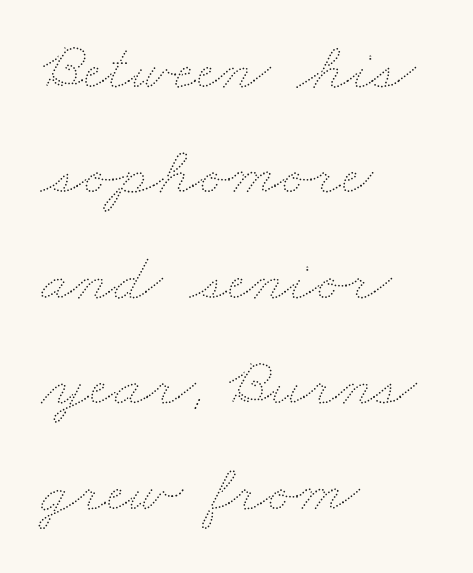
{"bold": "no", "weight": "thin", "width": "wide", "stroke_contrast": "medium", "x_height": "small", "monospaced": "no", "underline": "no", "align": "left", "line_spacing": "normal", "line_spacing_ratio": 1.55, "letter_spacing": "normal", "letter_spacing_em": 0.0, "glyph_px": 68}
